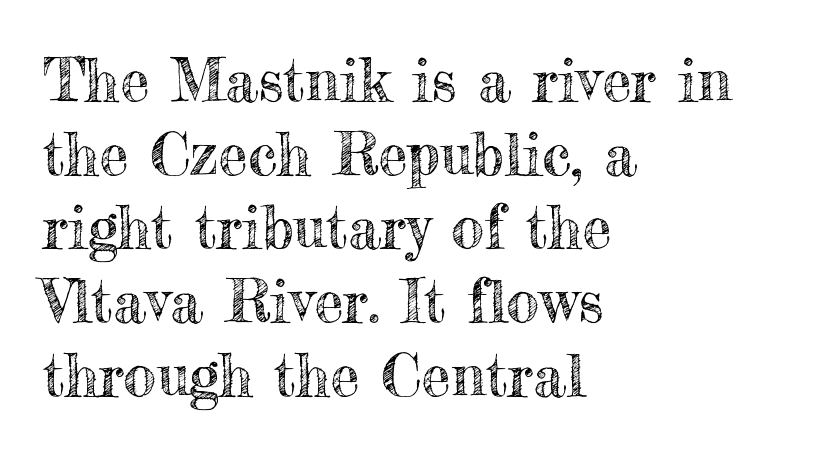
The image shows 59 px text type, upright; set left-aligned, normal line spacing (1.25x), normal letter spacing, not underlined; a small x-height.
